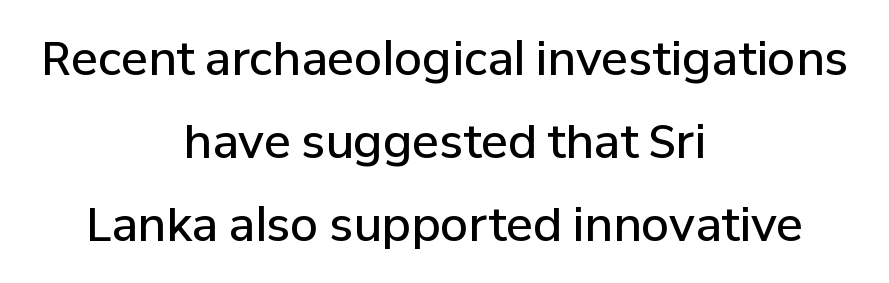
The image shows 45 px semibold sans-serif type, upright; set centered, line spacing 1.84x, normal letter spacing, not underlined; low stroke contrast and a medium x-height.
